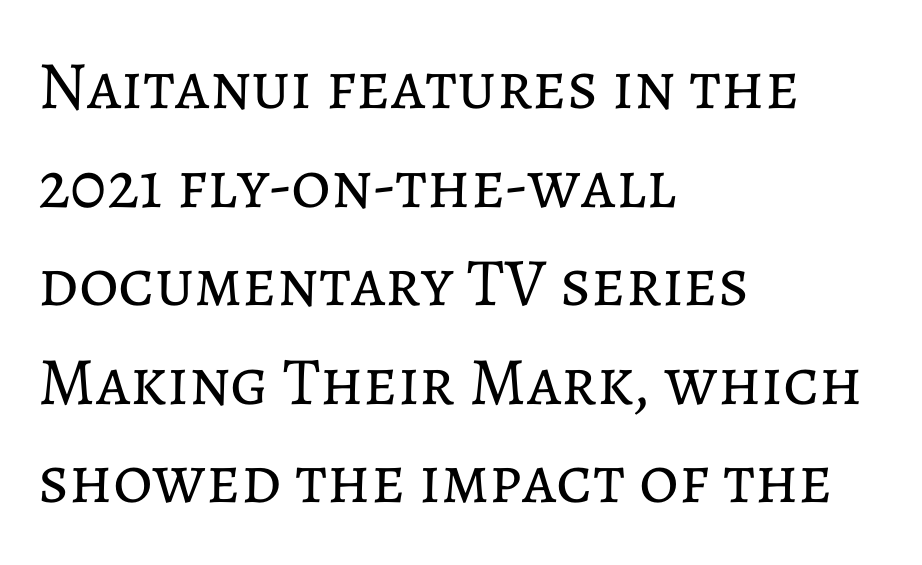
The image shows 68 px regular-weight type, upright; set left-aligned, normal line spacing (1.45x), normal letter spacing, not underlined; low stroke contrast and a medium x-height.
